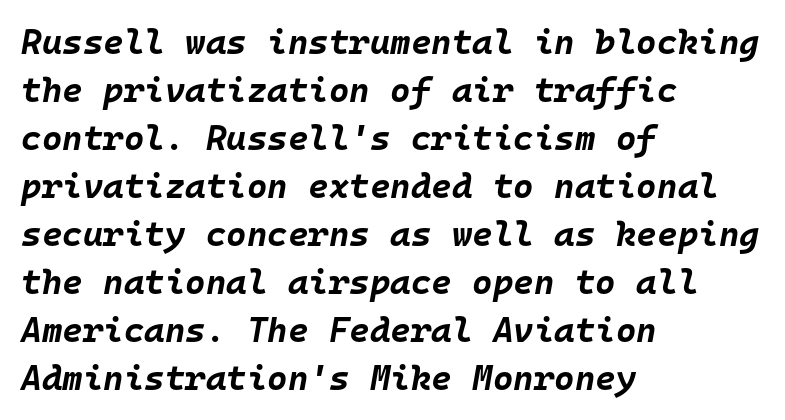
{"italic": "yes", "lean": "right", "slant_degrees": 10, "bold": "yes", "weight": "bold", "width": "normal", "stroke_contrast": "low", "x_height": "large", "monospaced": "yes", "underline": "no", "align": "left", "line_spacing": "normal", "line_spacing_ratio": 1.37, "letter_spacing": "normal", "letter_spacing_em": 0.0, "glyph_px": 35}
